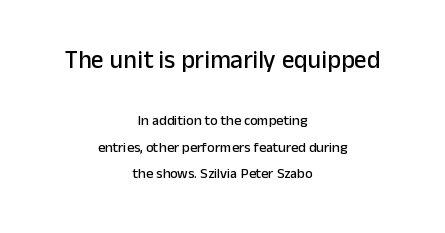
The image shows 25 px text type, upright; set centered, line spacing 1.89x, normal letter spacing, not underlined; the first (top) block is 1.79x larger.
